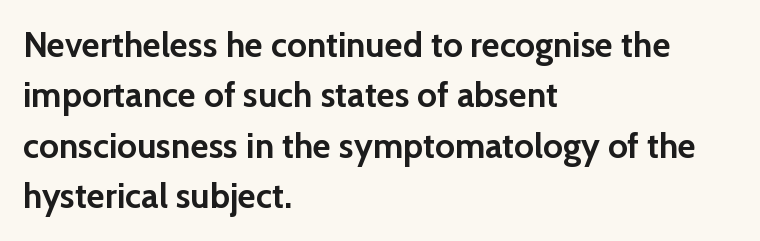
{"serif": "no", "italic": "no", "bold": "yes", "weight": "semibold", "width": "normal", "stroke_contrast": "low", "x_height": "medium", "monospaced": "no", "underline": "no", "align": "left", "line_spacing": "normal", "line_spacing_ratio": 1.44, "letter_spacing": "normal", "letter_spacing_em": 0.0, "glyph_px": 35}
